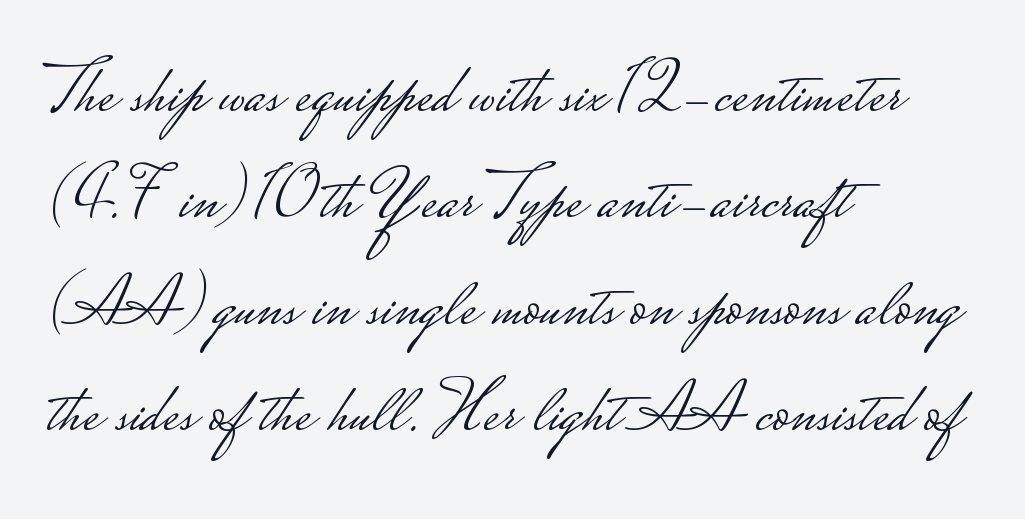
Plain, unruled lines of type. The type is set solid horizontally, with unmodified tracking. Ink coverage per letter is moderate at most. Every row of glyphs begins at an identical x-position on the left.
